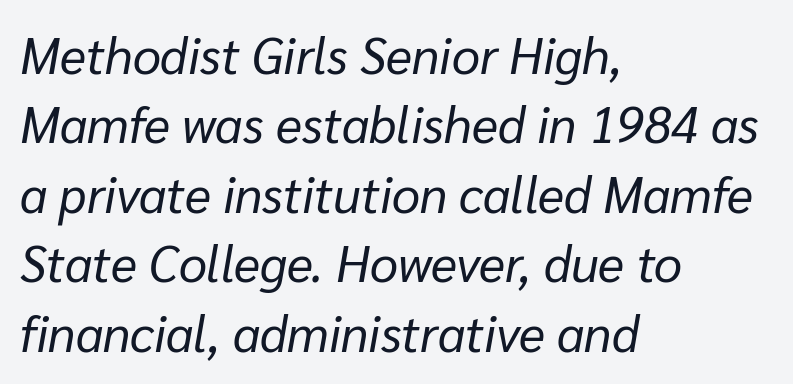
The passage is arranged the way most books set body copy — flush left. The specimen reads as italic at a glance. A typesetter would call this proportional, since set widths differ per character. The area under the type is left untouched.
